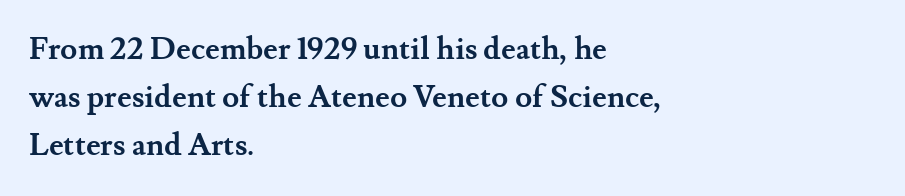
The image shows 31 px semibold serif type, upright; set left-aligned, normal line spacing (1.55x), normal letter spacing, not underlined; medium stroke contrast and a small x-height.
